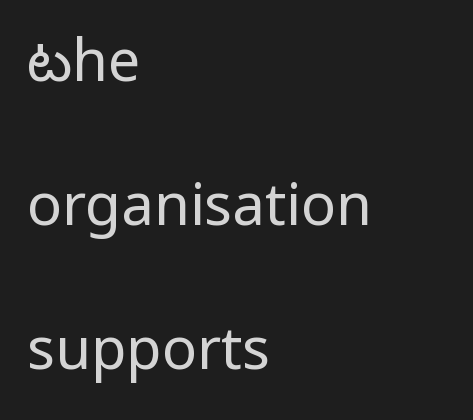
The specimen omits any rule beneath the text block's lines. No heavy texture on the line: the type isn't bold. Horizontally, the lines are justified to the leading edge only. How would I describe the line gaps? Wide and relaxed. The passage shown is typeset with a sans-serif family.
